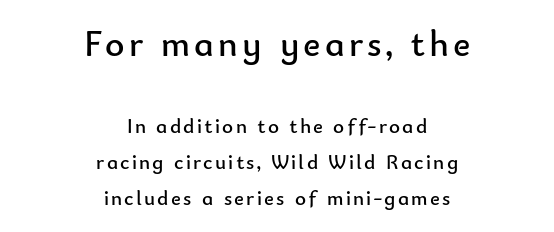
{"serif": "no", "italic": "no", "bold": "no", "weight": "regular", "width": "normal", "stroke_contrast": "low", "x_height": "small", "monospaced": "no", "underline": "no", "align": "center", "line_spacing_ratio": 1.72, "larger_block": "first", "size_ratio": 1.76, "glyph_px": 37}
